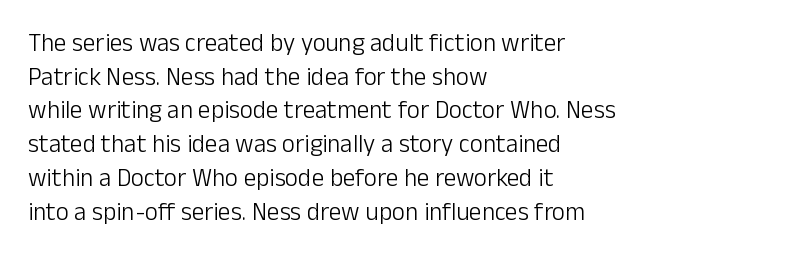
The image shows 25 px text type, upright; set left-aligned, normal line spacing (1.35x), normal letter spacing, not underlined.
